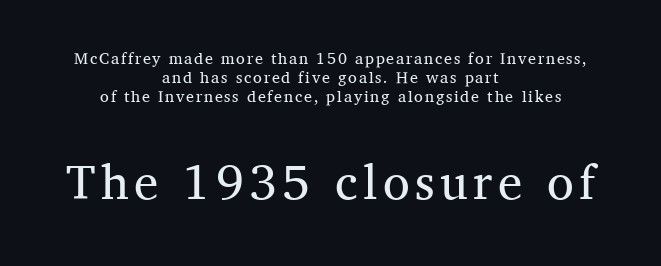
The image shows 49 px regular-weight serif type, upright; set centered, line spacing 1.19x, not underlined; the second (bottom) block is 3.06x larger; medium stroke contrast and a medium x-height.
